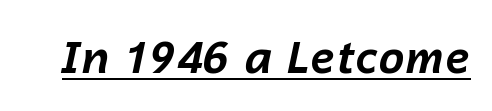
{"italic": "yes", "lean": "right", "slant_degrees": 12, "bold": "yes", "weight": "bold", "width": "normal", "stroke_contrast": "low", "x_height": "medium", "monospaced": "no", "underline": "yes", "letter_spacing": "normal", "letter_spacing_em": 0.0, "glyph_px": 45}
